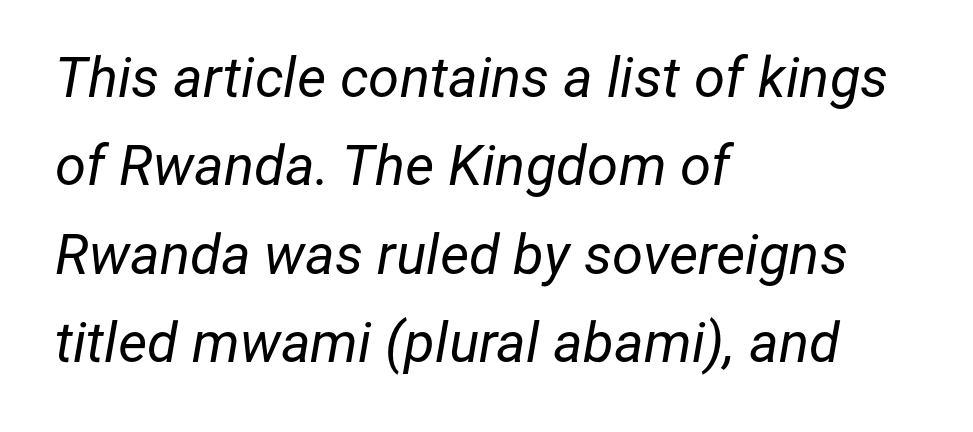
Q: Is the text bold? A: No.
Q: Is the text italic (slanted)? A: Yes, it leans right by about 12 degrees.
Q: Is the text underlined? A: No.
Q: How is the paragraph aligned? A: Left-aligned.
Q: Is the spacing between letters normal or unusually wide? A: Normal.
Q: Is the spacing between lines tight, normal or loose? A: Normal.
Q: Width (condensed, normal, or wide)? A: Normal.
Q: Stroke contrast? A: Low.
Q: x-height? A: Medium.
Q: Monospaced? A: No.
